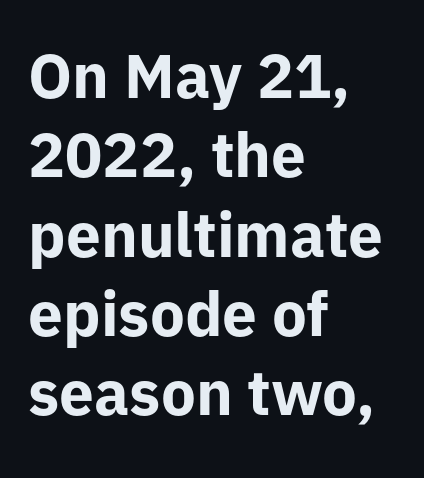
The image shows 62 px bold sans-serif type, upright; set left-aligned, normal line spacing (1.28x), normal letter spacing, not underlined; low stroke contrast and a medium x-height.
